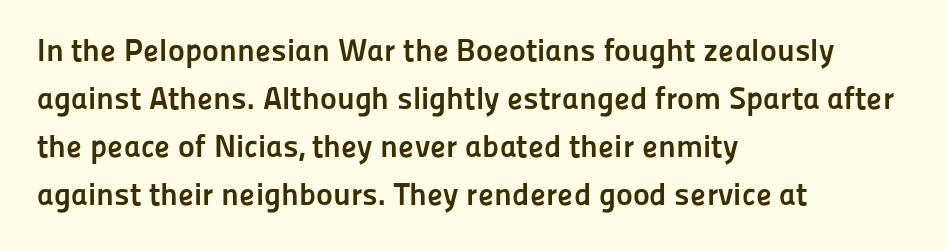
You can tell it's not italic because the verticals are truly vertical. Leading matches the norm, producing a regular column. This is heavy type, rendered in bold. The passage shown is not underscored anywhere.
